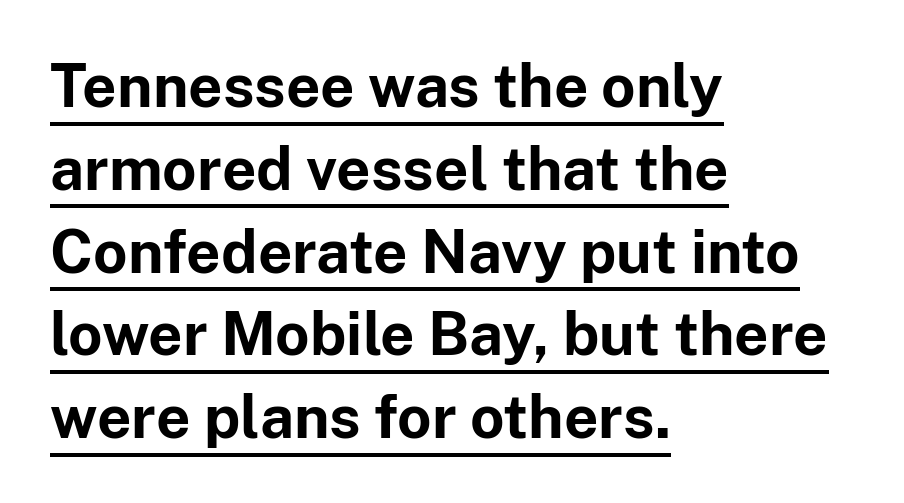
Q: Is the text bold? A: Yes.
Q: Is the text italic (slanted)? A: No, it is upright.
Q: Is the typeface a serif or a sans-serif typeface? A: Sans-serif.
Q: Is the text underlined? A: Yes.
Q: How is the paragraph aligned? A: Left-aligned.
Q: Is the spacing between letters normal or unusually wide? A: Normal.
Q: Is the spacing between lines tight, normal or loose? A: Normal.
Q: Width (condensed, normal, or wide)? A: Normal.
Q: Stroke contrast? A: Low.
Q: x-height? A: Medium.
Q: Monospaced? A: No.
